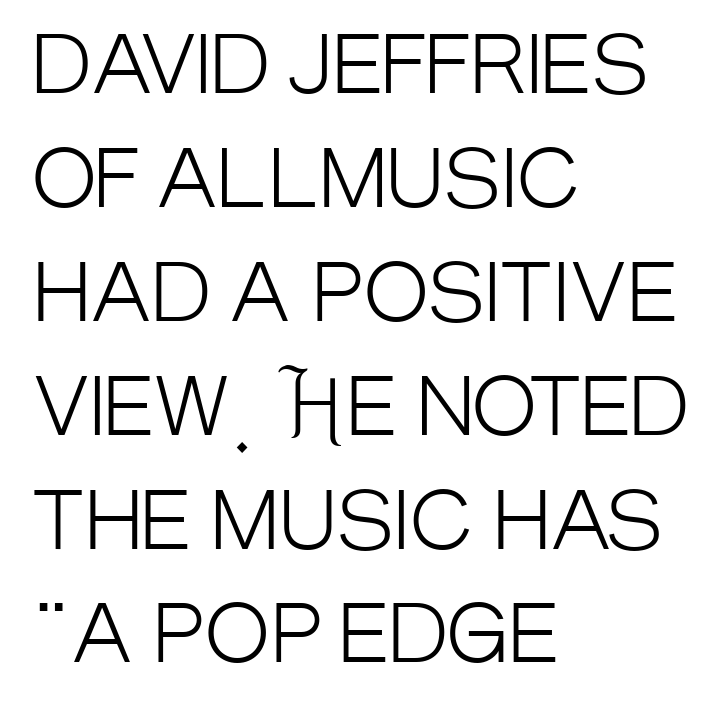
{"serif": "no", "italic": "no", "bold": "no", "weight": "light", "width": "condensed", "stroke_contrast": "low", "x_height": "large", "monospaced": "no", "underline": "no", "align": "left", "line_spacing": "normal", "line_spacing_ratio": 1.46, "letter_spacing": "normal", "letter_spacing_em": 0.0, "glyph_px": 78}
